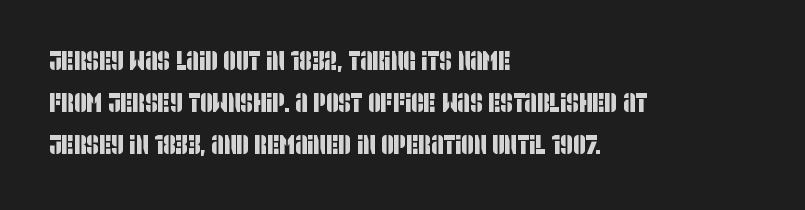
The image shows 27 px text type; set left-aligned, normal line spacing (1.55x), normal letter spacing, not underlined.
